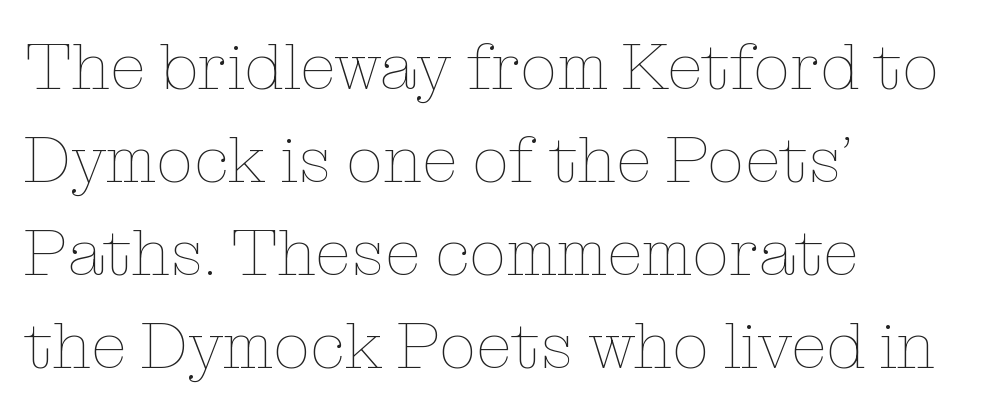
The image shows 66 px thin type, upright; set left-aligned, normal line spacing (1.41x), normal letter spacing, not underlined; low stroke contrast and a medium x-height.
